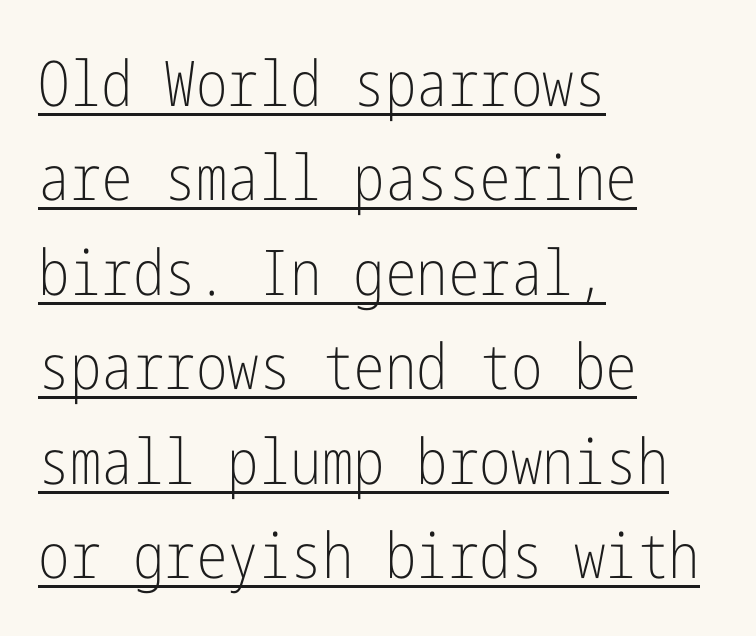
The image shows 63 px light, condensed sans-serif type, upright; set left-aligned, normal line spacing (1.5x), normal letter spacing, underlined; low stroke contrast and a medium x-height.
